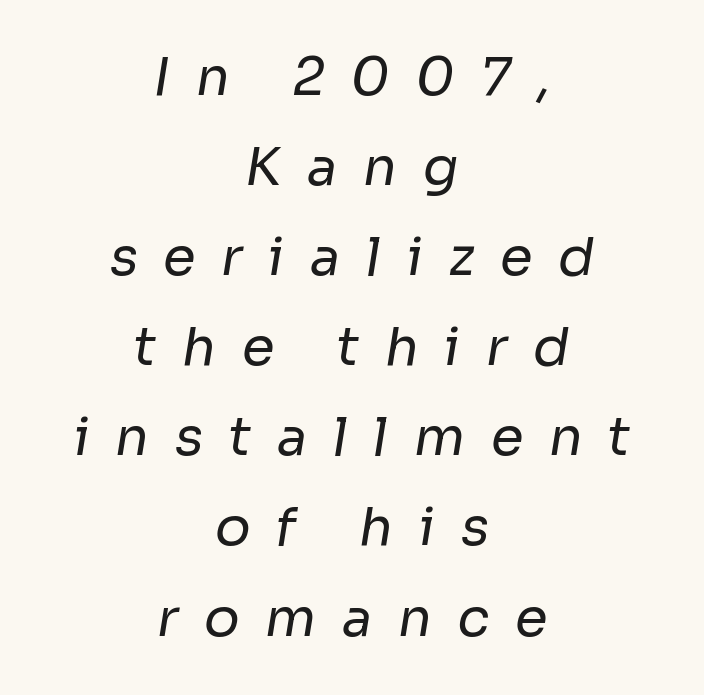
The letters are spread apart with noticeably loose tracking. In terms of letterform style, serifs are entirely absent. These glyphs show unthickened strokes, regular width or finer. Centered paragraph, ragged on both sides. Here the designer chose a conventional face with non-uniform glyph widths. How would I describe the line gaps? Plain and ordinary.
